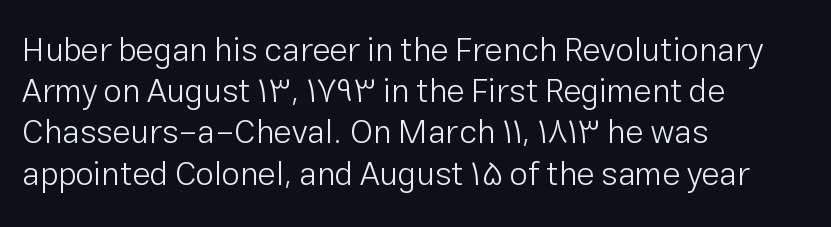
The image shows 33 px light sans-serif type, upright; set left-aligned, normal line spacing (1.25x), normal letter spacing, not underlined; low stroke contrast and a medium x-height.
